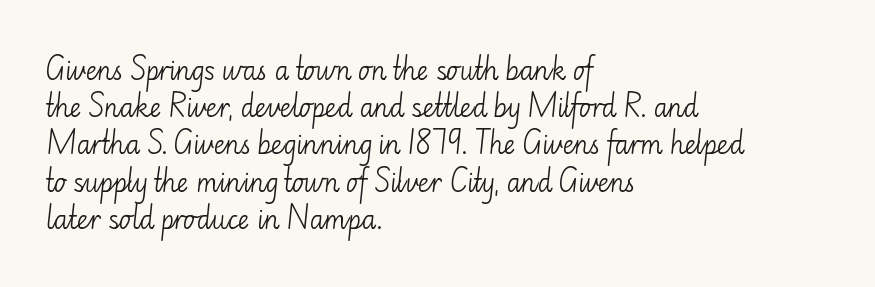
The image shows 25 px text type; set left-aligned, normal line spacing (1.49x), normal letter spacing, not underlined.
